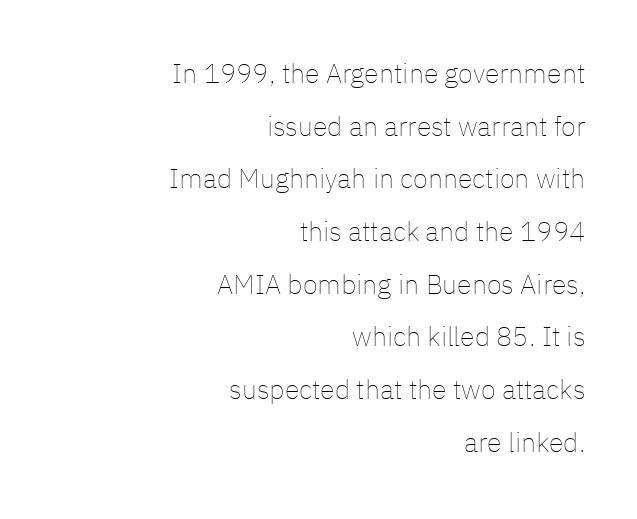
Q: Is the text bold? A: No.
Q: Is the text italic (slanted)? A: No, it is upright.
Q: Is the text underlined? A: No.
Q: How is the paragraph aligned? A: Right-aligned.
Q: Is the spacing between letters normal or unusually wide? A: Normal.
Q: Is the spacing between lines tight, normal or loose? A: Loose.
